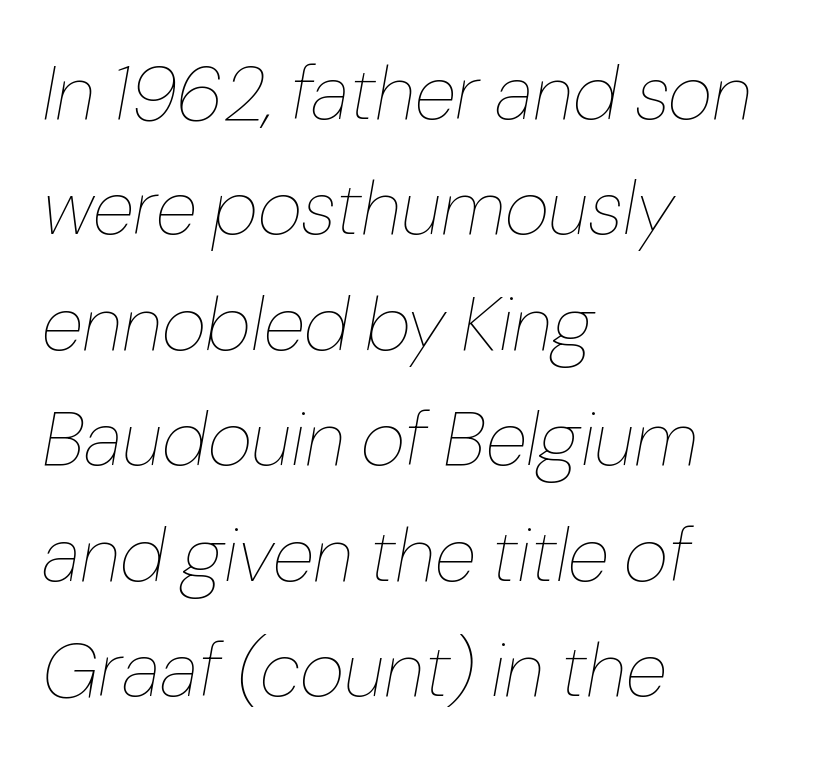
Q: Is the text bold? A: No.
Q: Is the text italic (slanted)? A: Yes, it leans right by about 10 degrees.
Q: Is the text underlined? A: No.
Q: How is the paragraph aligned? A: Left-aligned.
Q: Is the spacing between letters normal or unusually wide? A: Normal.
Q: Is the spacing between lines tight, normal or loose? A: Normal.
Q: Width (condensed, normal, or wide)? A: Normal.
Q: Stroke contrast? A: Low.
Q: x-height? A: Medium.
Q: Monospaced? A: No.
